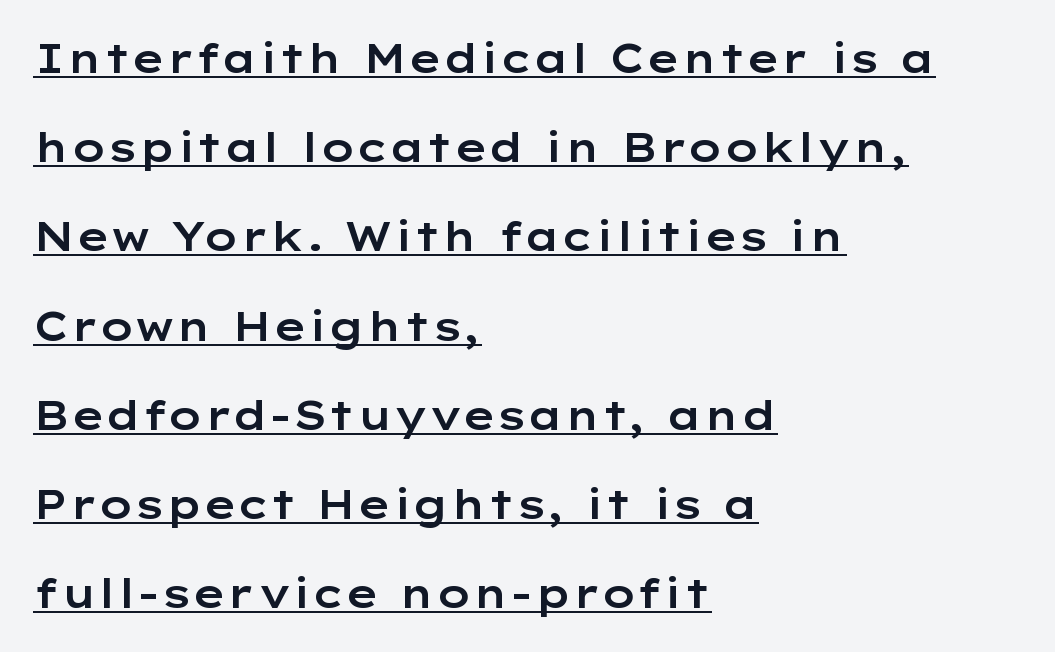
The image shows 40 px wide sans-serif type, upright; set left-aligned, loose line spacing (2.23x), normal letter spacing, underlined; low stroke contrast and a medium x-height.
